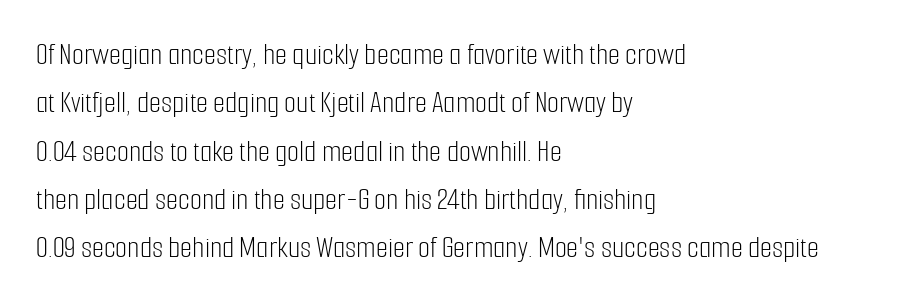
The type family on display is of the sans-serif kind. Standard letterfit; no display-style spreading of the glyphs. Looks like regular typesetting: each glyph gets only the width it needs. Compared with a typical body face, this is equally light or lighter still. The rendering uses a moderate line-height, typical for paragraphs.
